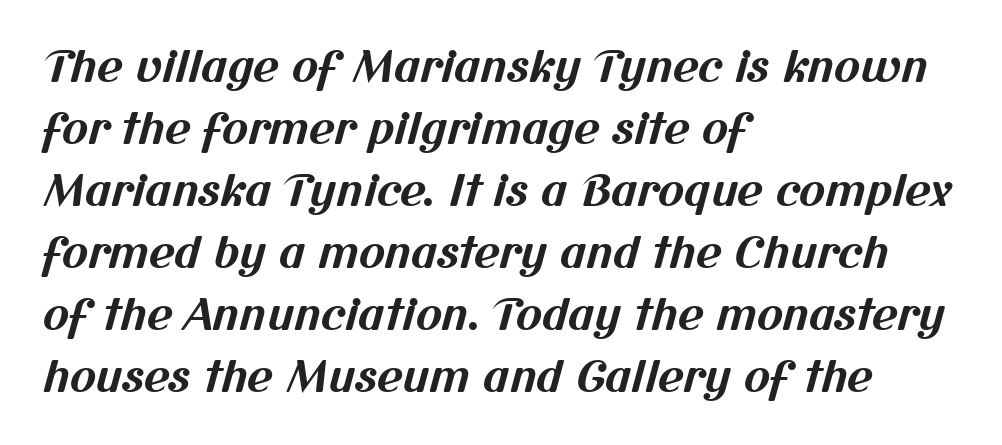
The image shows 44 px bold sans-serif type; set left-aligned, normal line spacing (1.41x), normal letter spacing, not underlined; medium stroke contrast and a medium x-height.
